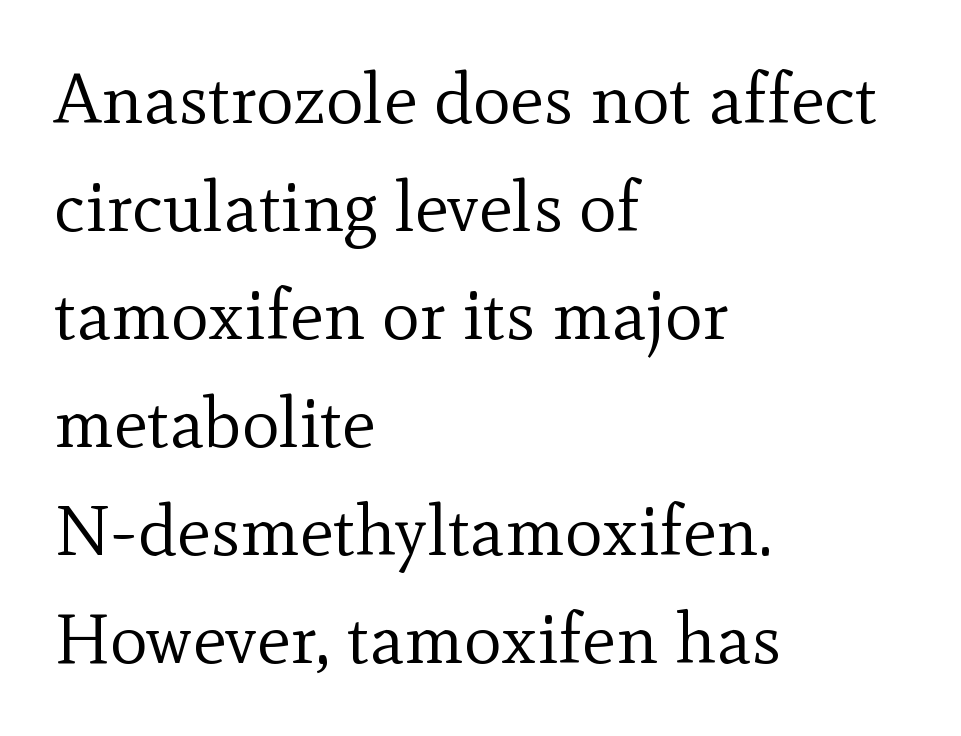
The image shows 71 px regular-weight serif type, upright; set left-aligned, normal line spacing (1.52x), normal letter spacing, not underlined; a small x-height.
